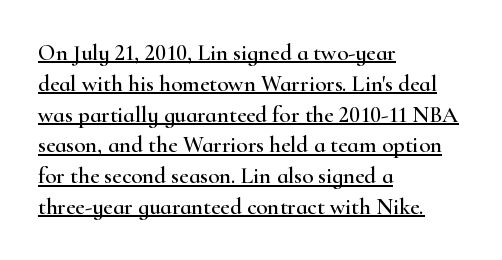
{"italic": "no", "underline": "yes", "align": "left", "line_spacing": "normal", "line_spacing_ratio": 1.34, "letter_spacing": "normal", "letter_spacing_em": 0.0, "glyph_px": 23}
